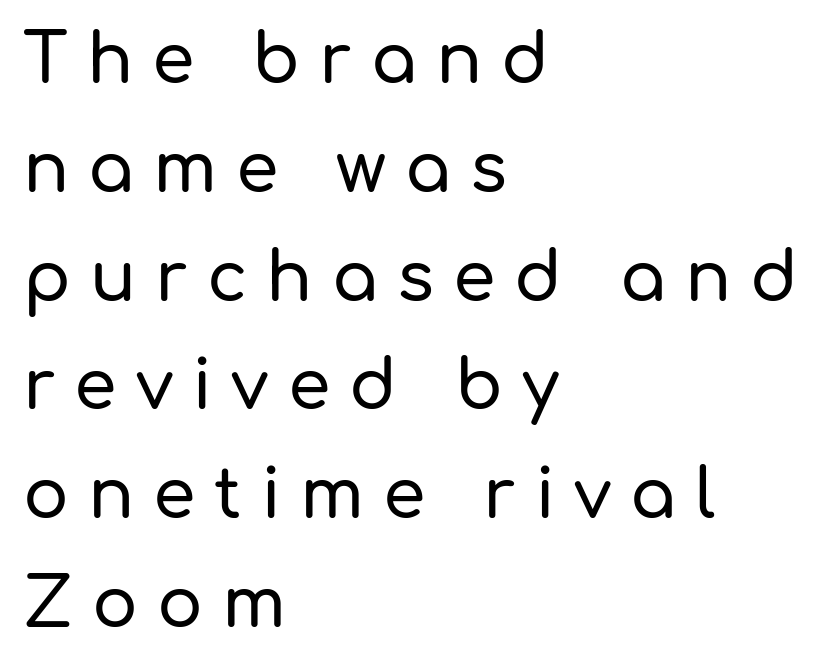
{"serif": "no", "italic": "no", "width": "normal", "stroke_contrast": "low", "x_height": "medium", "monospaced": "no", "underline": "no", "align": "left", "line_spacing": "normal", "line_spacing_ratio": 1.6, "letter_spacing": "wide", "letter_spacing_em": 0.28, "glyph_px": 68}
